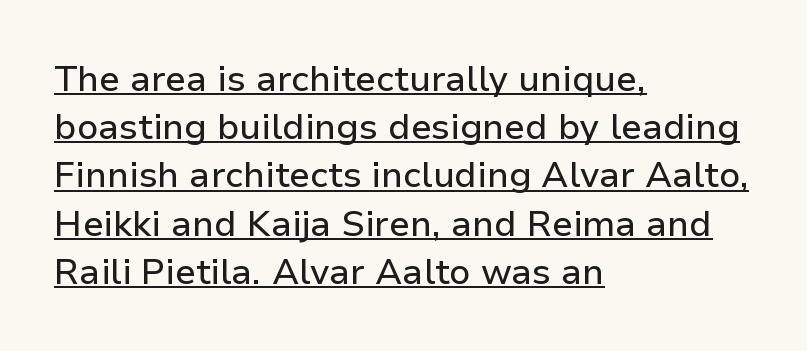
The rendering uses a moderate line-height, typical for paragraphs. Notice how the stems are strictly vertical — no italics here. Notice how the passage keeps a crisp vertical edge on the left only. Proportional: the letters do not fall into vertical columns. Characters follow at the spacing the type designer built in. This rendering features underlined lettering.
